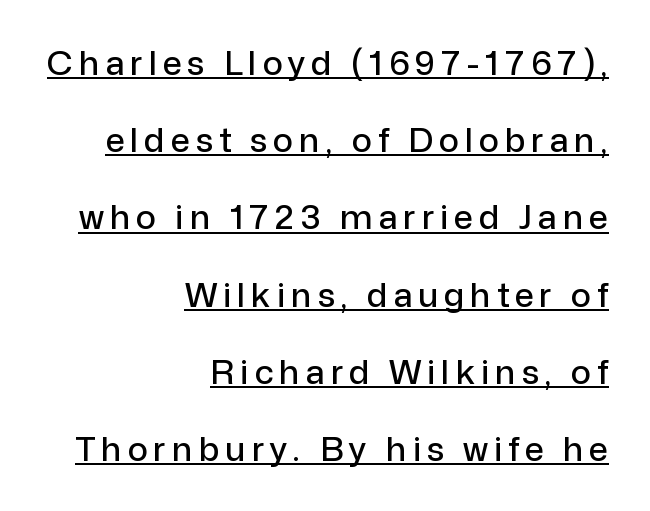
{"serif": "no", "italic": "no", "width": "normal", "stroke_contrast": "low", "x_height": "medium", "monospaced": "no", "underline": "yes", "align": "right", "line_spacing": "loose", "line_spacing_ratio": 2.27, "glyph_px": 34}
